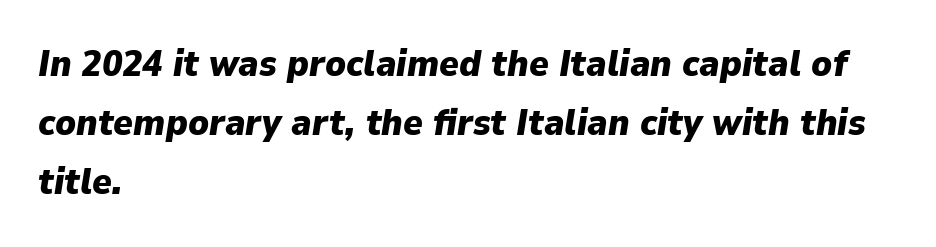
Nobody drew a line under any word here. A full-strength bold gives these letters their thick strokes. Left-aligned paragraph, ragged on the right. Baseline-to-baseline distance is the conventional proportion of letter height. Is this a fixed-width face? No — the glyphs have proportional, varying widths.
